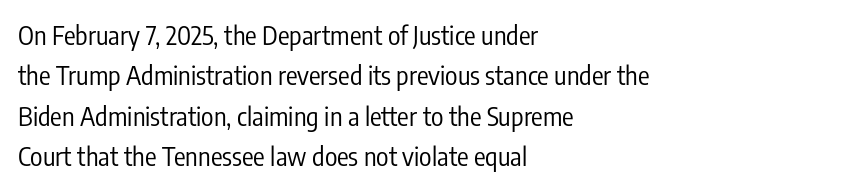
Q: Is the text bold? A: No.
Q: Is the text italic (slanted)? A: No, it is upright.
Q: Is the text underlined? A: No.
Q: How is the paragraph aligned? A: Left-aligned.
Q: Is the spacing between letters normal or unusually wide? A: Normal.
Q: Is the spacing between lines tight, normal or loose? A: Normal.
